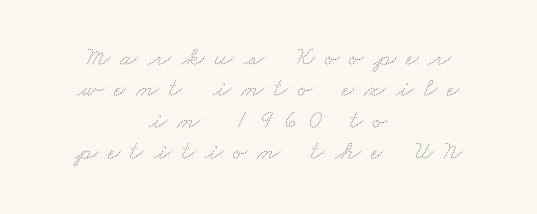
Q: Is the text bold? A: No.
Q: Is the text underlined? A: No.
Q: How is the paragraph aligned? A: Centered.
Q: Is the spacing between letters normal or unusually wide? A: Unusually wide.
